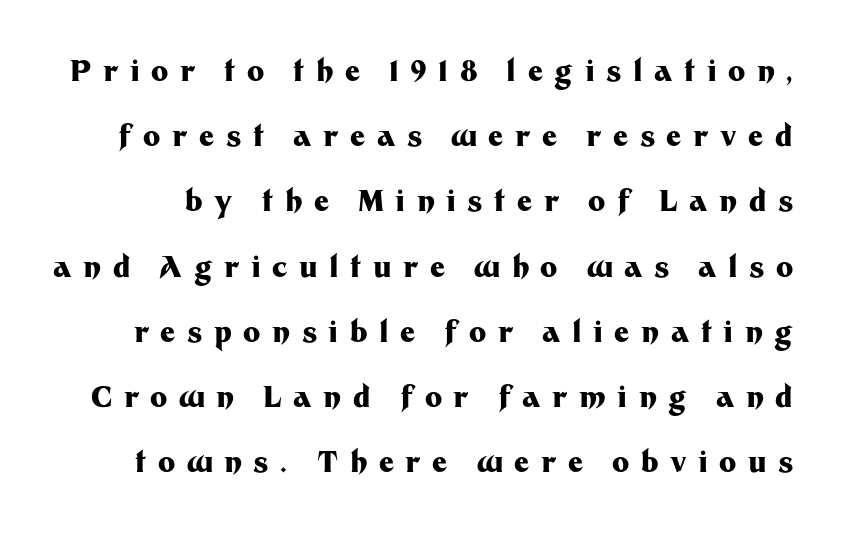
Q: Is the text bold? A: Yes.
Q: Is the text italic (slanted)? A: No, it is upright.
Q: Is the typeface a serif or a sans-serif typeface? A: Sans-serif.
Q: Is the text underlined? A: No.
Q: Is the spacing between letters normal or unusually wide? A: Unusually wide.
Q: Is the spacing between lines tight, normal or loose? A: Loose.
Q: Width (condensed, normal, or wide)? A: Normal.
Q: Stroke contrast? A: Medium.
Q: x-height? A: Medium.
Q: Monospaced? A: No.
